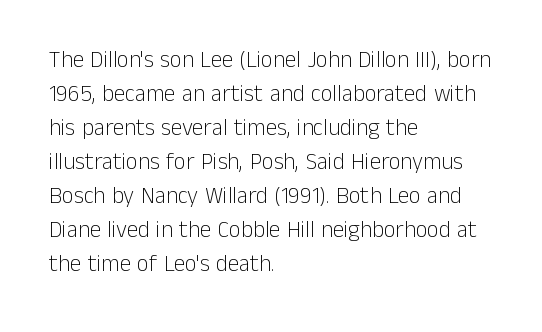
{"italic": "no", "bold": "no", "underline": "no", "align": "left", "line_spacing": "normal", "line_spacing_ratio": 1.48, "letter_spacing": "normal", "letter_spacing_em": 0.0, "glyph_px": 23}
